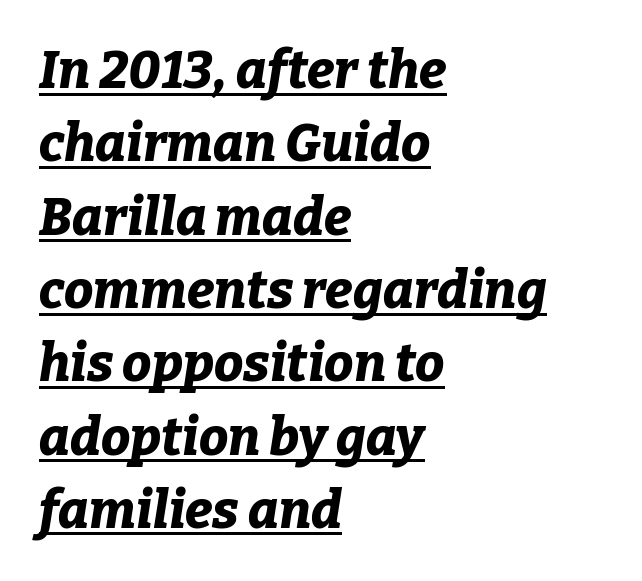
{"italic": "yes", "lean": "right", "slant_degrees": 9, "bold": "yes", "weight": "bold", "width": "normal", "stroke_contrast": "low", "x_height": "medium", "monospaced": "no", "underline": "yes", "align": "left", "line_spacing": "normal", "line_spacing_ratio": 1.41, "letter_spacing": "normal", "letter_spacing_em": 0.0, "glyph_px": 52}
